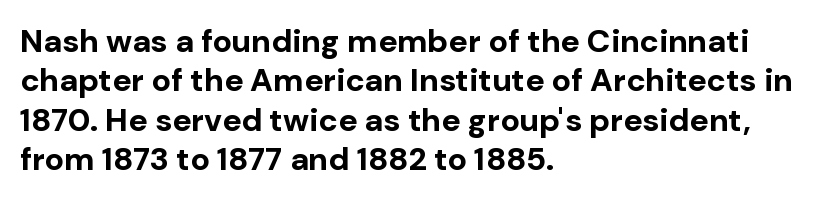
Q: Is the text bold? A: Yes.
Q: Is the text italic (slanted)? A: No, it is upright.
Q: Is the typeface a serif or a sans-serif typeface? A: Sans-serif.
Q: Is the text underlined? A: No.
Q: How is the paragraph aligned? A: Left-aligned.
Q: Is the spacing between letters normal or unusually wide? A: Normal.
Q: Width (condensed, normal, or wide)? A: Normal.
Q: Stroke contrast? A: Low.
Q: x-height? A: Medium.
Q: Monospaced? A: No.
